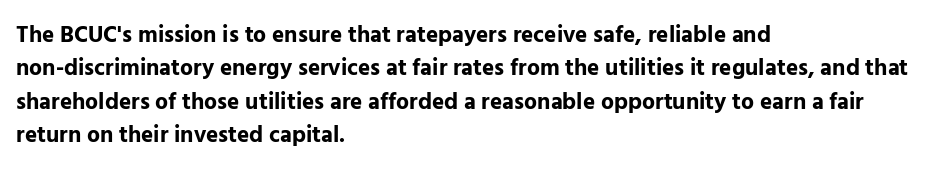
Q: Is the text bold? A: Yes.
Q: Is the text italic (slanted)? A: No, it is upright.
Q: Is the text underlined? A: No.
Q: How is the paragraph aligned? A: Left-aligned.
Q: Is the spacing between letters normal or unusually wide? A: Normal.
Q: Is the spacing between lines tight, normal or loose? A: Normal.
